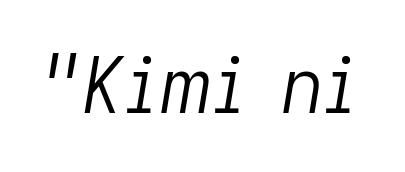
{"italic": "yes", "lean": "right", "slant_degrees": 9, "bold": "no", "weight": "light", "width": "normal", "stroke_contrast": "low", "x_height": "medium", "monospaced": "no", "underline": "no", "letter_spacing": "normal", "letter_spacing_em": 0.0, "glyph_px": 77}
